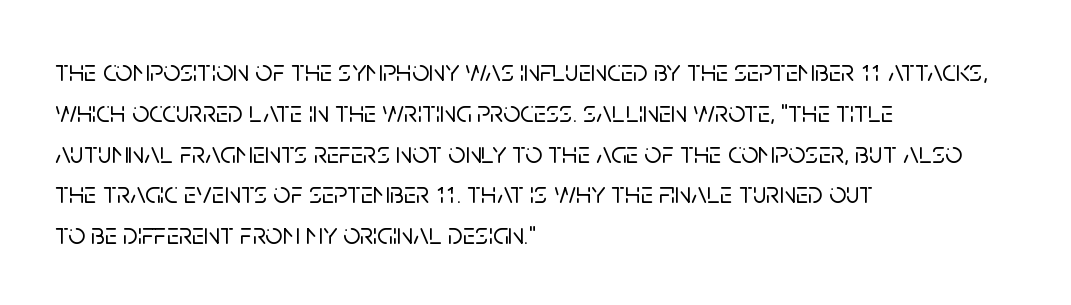
{"serif": "no", "italic": "no", "width": "normal", "stroke_contrast": "low", "x_height": "large", "monospaced": "no", "underline": "no", "align": "left", "line_spacing": "normal", "line_spacing_ratio": 1.36, "letter_spacing": "normal", "letter_spacing_em": 0.0, "glyph_px": 30}
